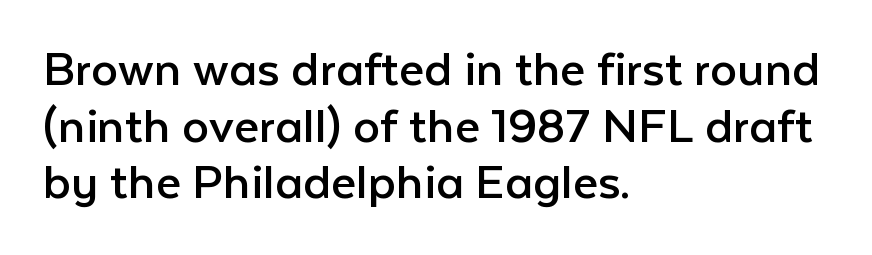
Q: Is the text bold? A: No.
Q: Is the text italic (slanted)? A: No, it is upright.
Q: Is the typeface a serif or a sans-serif typeface? A: Sans-serif.
Q: Is the text underlined? A: No.
Q: How is the paragraph aligned? A: Left-aligned.
Q: Is the spacing between letters normal or unusually wide? A: Normal.
Q: Is the spacing between lines tight, normal or loose? A: Tight.
Q: Width (condensed, normal, or wide)? A: Normal.
Q: Stroke contrast? A: Low.
Q: x-height? A: Medium.
Q: Monospaced? A: No.
